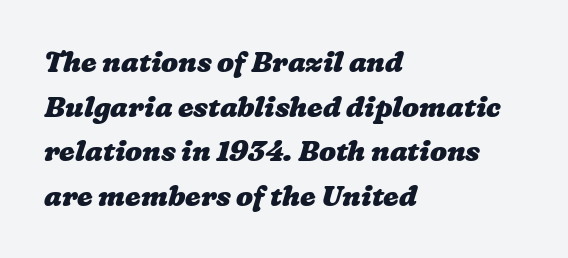
Character widths vary here, with narrow letters taking less room than wide ones. The rendering anchors every line to the left-hand side. The baseline area is clear. If you measured baseline to baseline, you'd find a middling distance. Nothing unusual about the tracking: characters are spaced as the font intends. Thick stems and heavy bowls — unmistakably bold.
